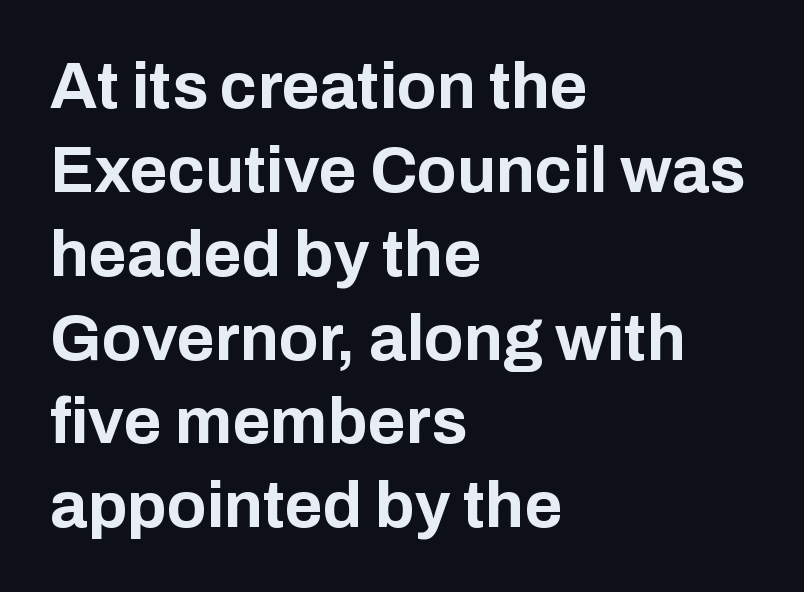
{"serif": "no", "italic": "no", "bold": "yes", "weight": "bold", "width": "normal", "stroke_contrast": "low", "x_height": "medium", "monospaced": "no", "underline": "no", "align": "left", "line_spacing": "normal", "line_spacing_ratio": 1.29, "letter_spacing": "normal", "letter_spacing_em": 0.0, "glyph_px": 65}
